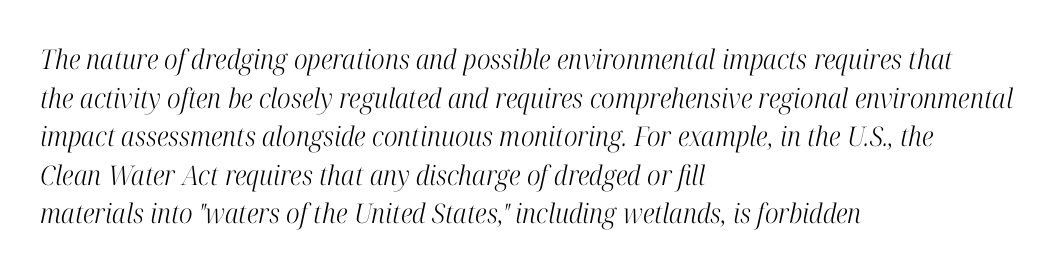
The strokes are not fattened; the text isn't bold. These lines sit exactly where default settings would place them. This rendering uses left alignment, leaving the right contour irregular. You can tell it's italic because the verticals aren't actually vertical.
